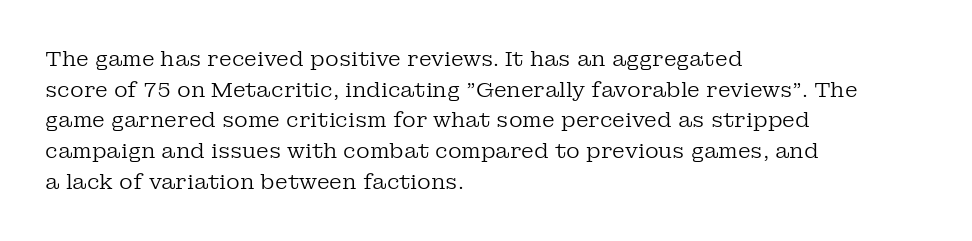
The strip under each line holds only bare page. The lines in this sample share a left origin and differ only in where they stop. The block of text has a typical density, with ordinary space between rows. A typesetter would call this zero additional tracking. Each stroke keeps to a modest, everyday thickness or less. Style check: upright.
